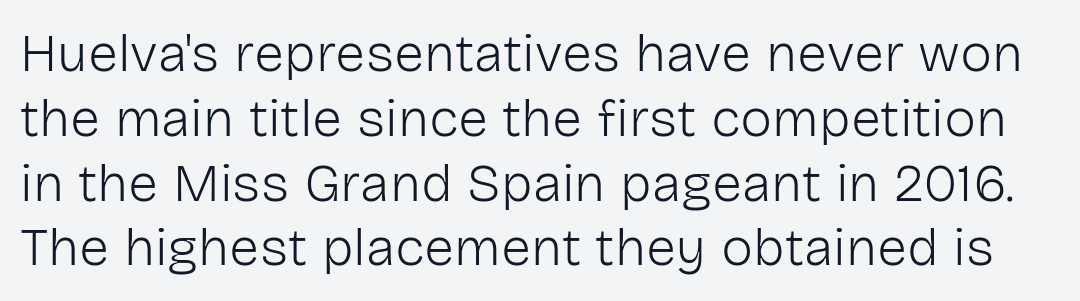
This rendering leaves character spacing at its baseline value. The text was rendered using a sans face with plain stroke endings. The strokes are not fattened; the text isn't bold. Designer's note — italics off, roman on. Is this a fixed-width face? No — the glyphs have proportional, varying widths.
